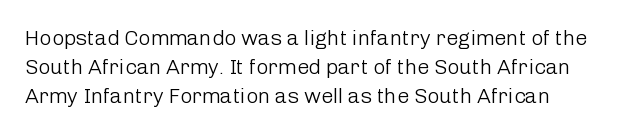
The image shows 21 px text type, upright; set normal line spacing (1.37x), normal letter spacing, not underlined.
